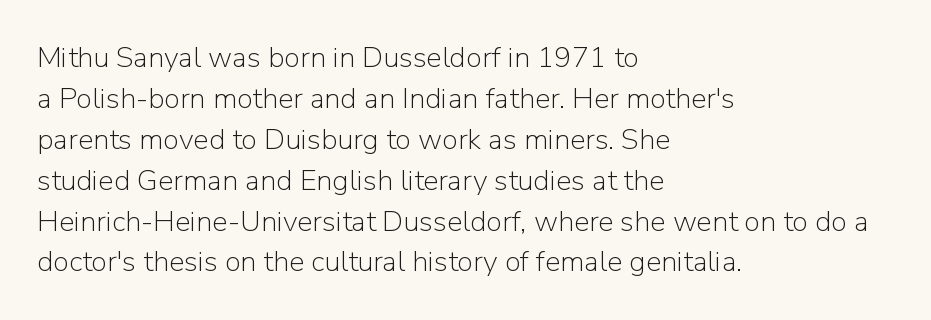
{"serif": "no", "italic": "no", "bold": "no", "weight": "light", "width": "normal", "stroke_contrast": "low", "x_height": "medium", "monospaced": "no", "underline": "no", "align": "left", "line_spacing": "normal", "line_spacing_ratio": 1.41, "letter_spacing": "normal", "letter_spacing_em": 0.0, "glyph_px": 29}
